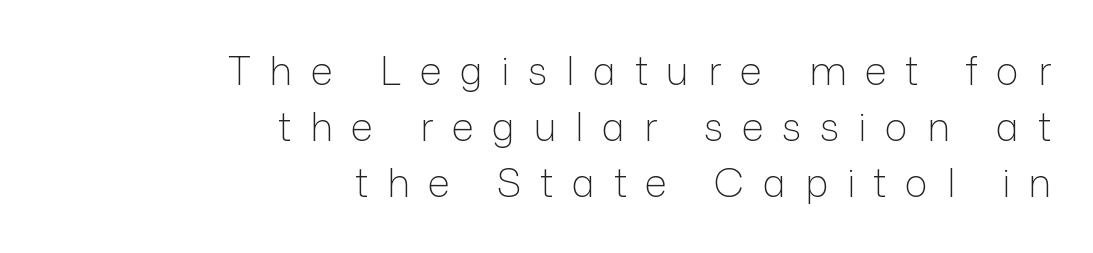
The strokes carry an ordinary text weight at most. Someone cranked the tracking dial way up on this one. Decoration check: the copy has no underline. Line endings align vertically; line beginnings do not.
